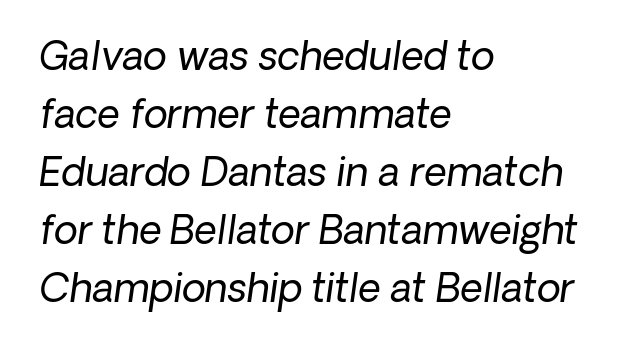
{"italic": "yes", "lean": "right", "slant_degrees": 8, "bold": "no", "weight": "regular", "width": "normal", "stroke_contrast": "low", "x_height": "medium", "monospaced": "no", "underline": "no", "align": "left", "line_spacing": "normal", "line_spacing_ratio": 1.49, "letter_spacing": "normal", "letter_spacing_em": 0.0, "glyph_px": 39}
